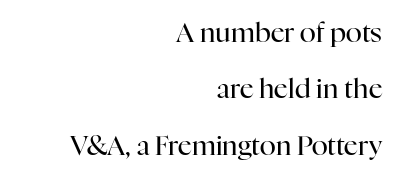
Q: Is the text bold? A: No.
Q: Is the text italic (slanted)? A: No, it is upright.
Q: Is the text underlined? A: No.
Q: How is the paragraph aligned? A: Right-aligned.
Q: Is the spacing between letters normal or unusually wide? A: Normal.
Q: Is the spacing between lines tight, normal or loose? A: Loose.
